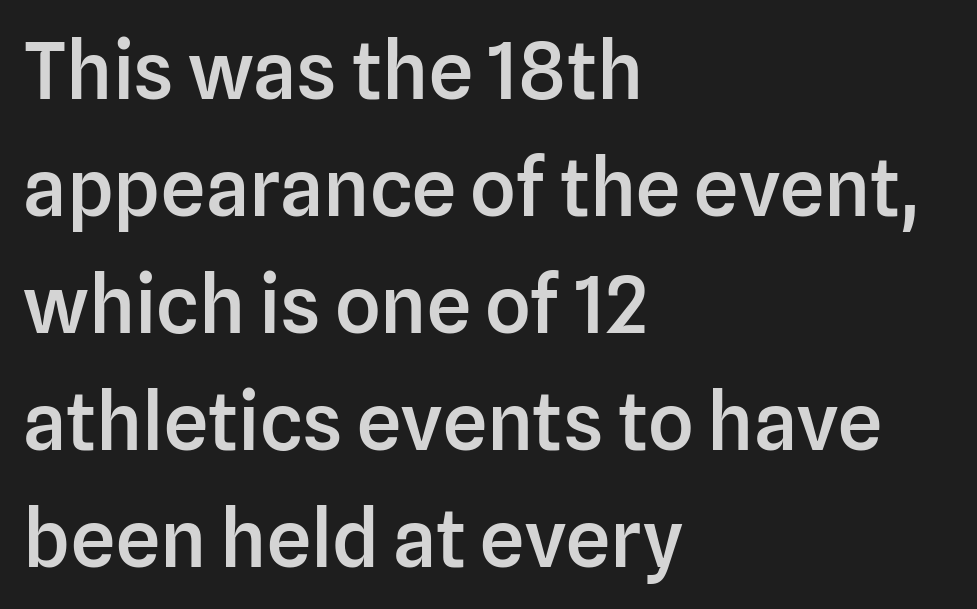
Plain, unruled lines of type. Does extra space separate the letters? No, they use regular spacing. Stroke thickness is moderately raised; the sample reads as semibold. Proportional: the letters do not fall into vertical columns. In terms of letterform style, serifs are entirely absent. A typesetter would mark this as roman, not italic.
